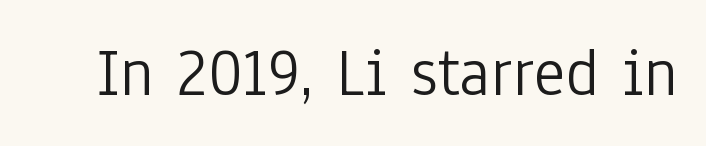
Stroke terminals: plain, sans-serif. There is no visible air inserted between adjacent glyphs. Italic? Not at all — the glyphs are vertical. Note the varied advance widths — an 'i' is clearly narrower than an 'm'.
